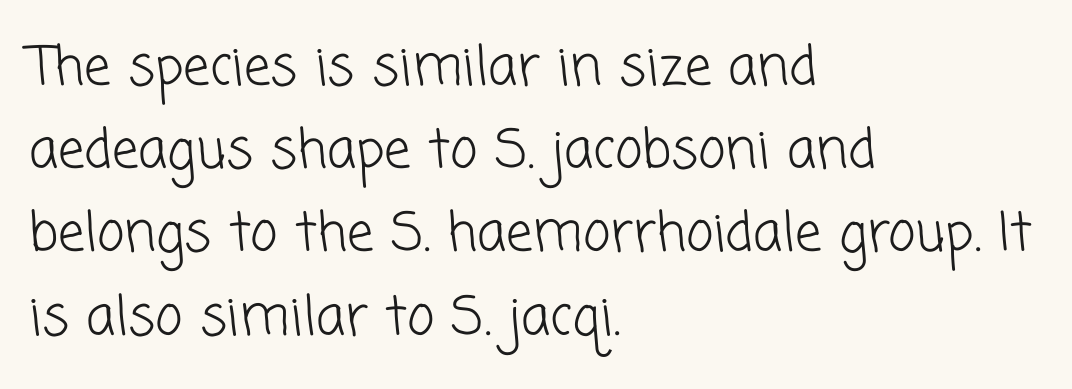
Q: Is the text bold? A: No.
Q: Is the typeface a serif or a sans-serif typeface? A: Sans-serif.
Q: Is the text underlined? A: No.
Q: How is the paragraph aligned? A: Left-aligned.
Q: Is the spacing between letters normal or unusually wide? A: Normal.
Q: Is the spacing between lines tight, normal or loose? A: Normal.
Q: Width (condensed, normal, or wide)? A: Normal.
Q: Stroke contrast? A: Low.
Q: x-height? A: Medium.
Q: Monospaced? A: No.
